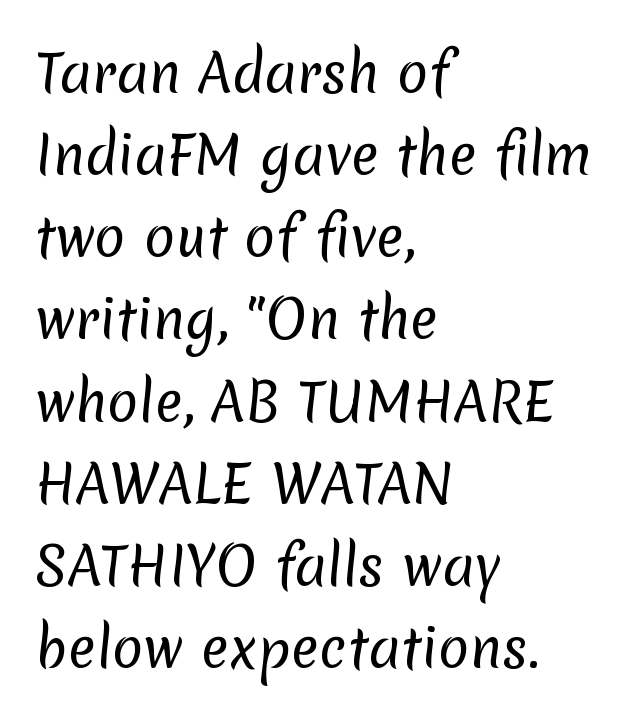
{"serif": "no", "bold": "no", "weight": "regular", "width": "normal", "stroke_contrast": "low", "x_height": "medium", "monospaced": "no", "underline": "no", "align": "left", "line_spacing": "normal", "line_spacing_ratio": 1.58, "letter_spacing": "normal", "letter_spacing_em": 0.0, "glyph_px": 52}
